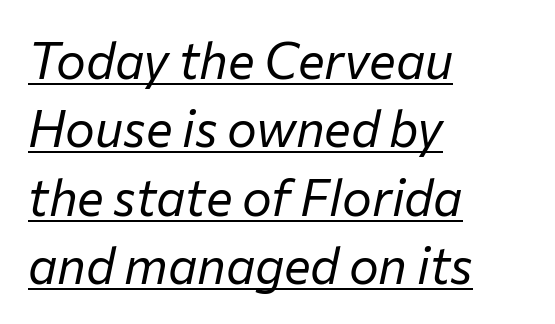
The image shows 50 px regular-weight type, italic (leaning right); set left-aligned, normal line spacing (1.37x), normal letter spacing, underlined; low stroke contrast and a medium x-height.
